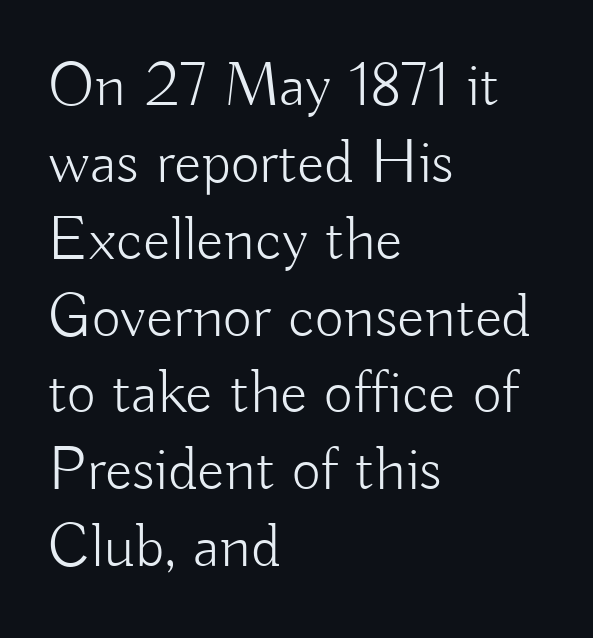
The image shows 63 px light sans-serif type, upright; set left-aligned, line spacing 1.22x, normal letter spacing, not underlined; low stroke contrast and a small x-height.
